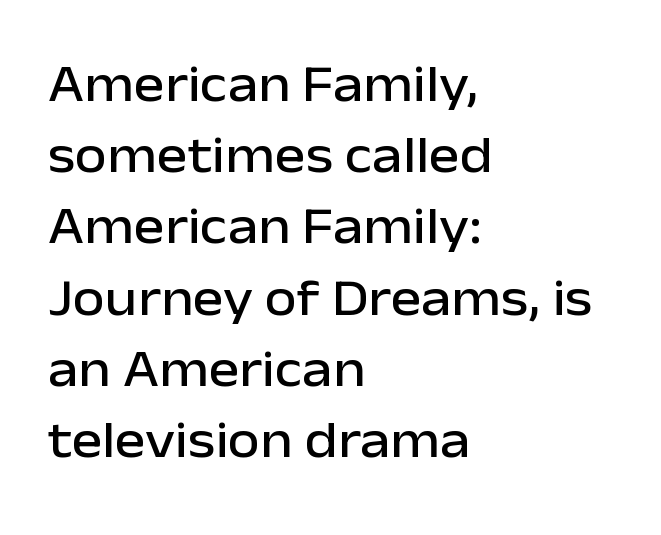
Q: Is the text italic (slanted)? A: No, it is upright.
Q: Is the typeface a serif or a sans-serif typeface? A: Sans-serif.
Q: Is the text underlined? A: No.
Q: How is the paragraph aligned? A: Left-aligned.
Q: Is the spacing between letters normal or unusually wide? A: Normal.
Q: Is the spacing between lines tight, normal or loose? A: Normal.
Q: Width (condensed, normal, or wide)? A: Normal.
Q: Stroke contrast? A: Low.
Q: x-height? A: Medium.
Q: Monospaced? A: No.
